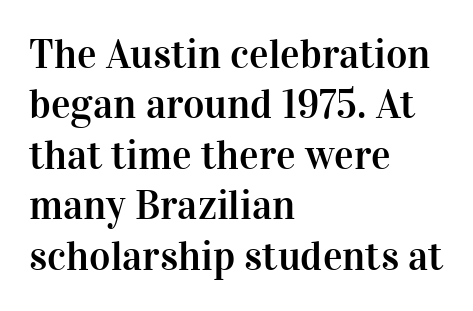
The image shows 41 px serif type, upright; set left-aligned, line spacing 1.23x, normal letter spacing, not underlined; high stroke contrast and a medium x-height.
